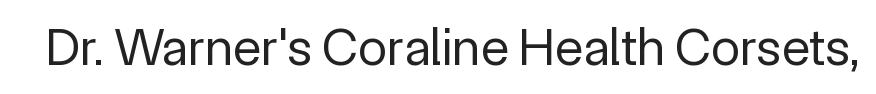
{"serif": "no", "italic": "no", "bold": "no", "weight": "regular", "width": "normal", "x_height": "medium", "monospaced": "no", "underline": "no", "letter_spacing": "normal", "letter_spacing_em": 0.0, "glyph_px": 53}
